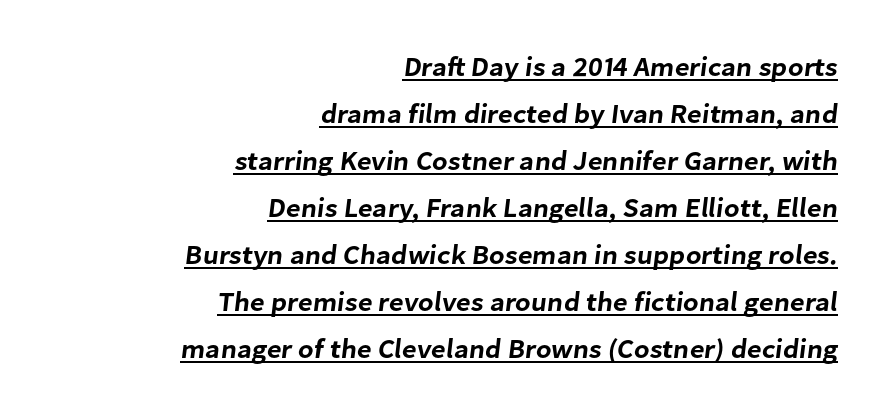
This rendering uses right alignment, leaving the left contour irregular. Between one letter and the next there's only the usual sliver of space. Glance below the letters and you will spot a drawn line.
